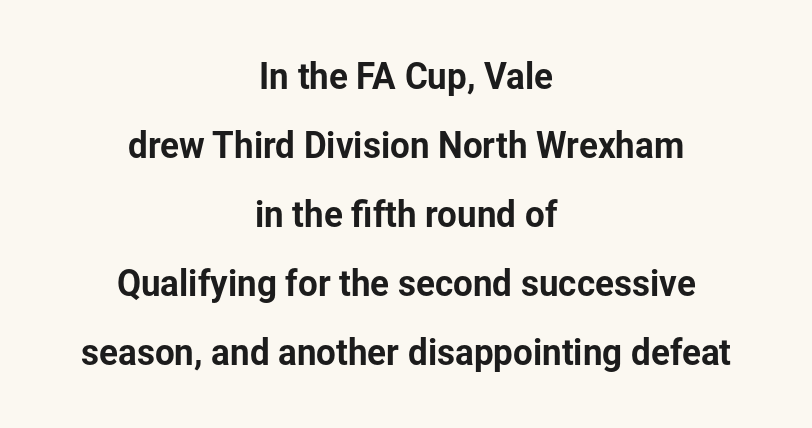
It's the straight-up-and-down kind of type. Here the designer chose a conventional face with non-uniform glyph widths. Plain, unruled lines of type. Tracking value appears to be zero — textbook default spacing.
